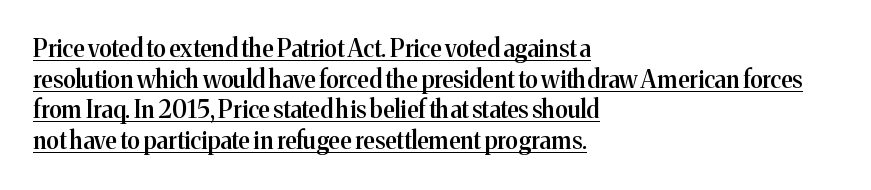
The image shows 24 px text type, upright; set left-aligned, normal line spacing (1.28x), normal letter spacing, underlined.
